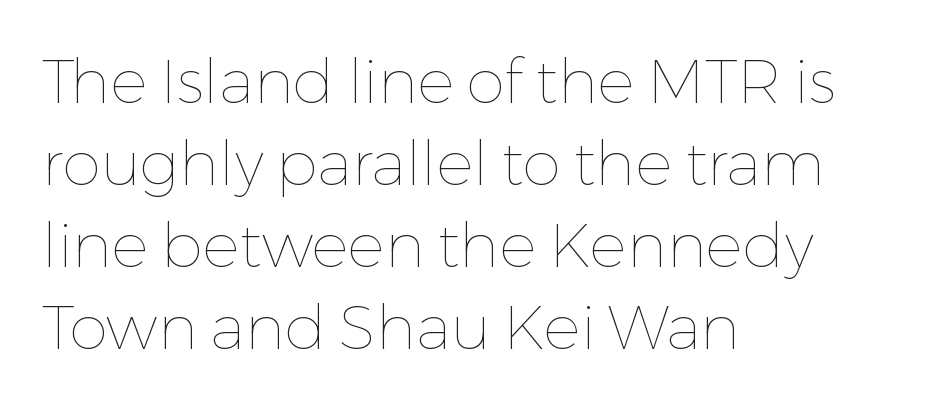
The image shows 62 px thin type, upright; set left-aligned, normal line spacing (1.32x), normal letter spacing, not underlined; low stroke contrast and a medium x-height.
